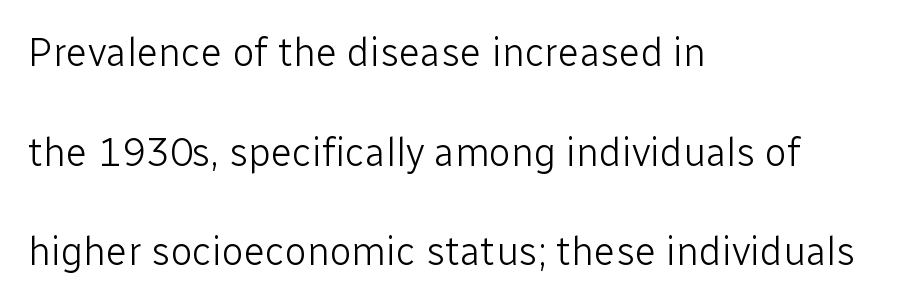
The image shows 40 px light sans-serif type, upright; set left-aligned, loose line spacing (2.49x), normal letter spacing, not underlined; low stroke contrast and a medium x-height.
